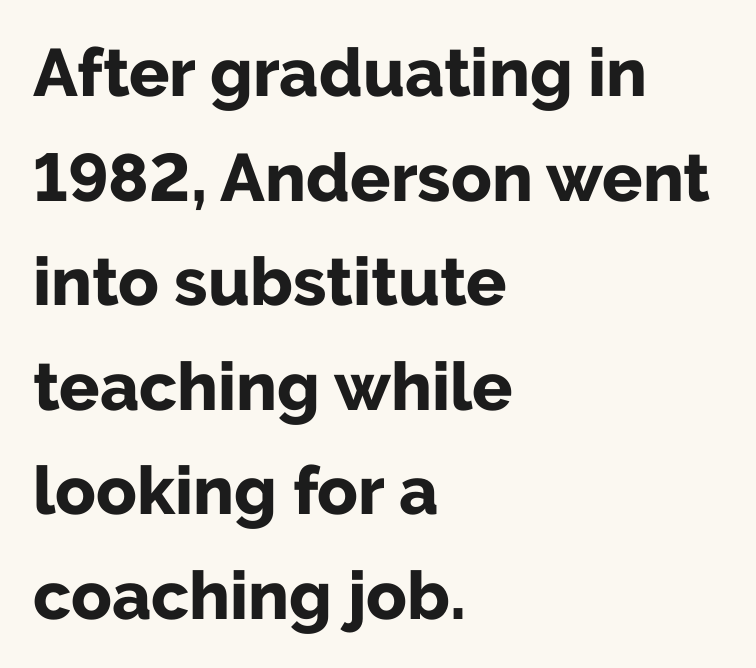
The image shows 67 px bold sans-serif type, upright; set left-aligned, normal line spacing (1.56x), normal letter spacing, not underlined; low stroke contrast and a medium x-height.
